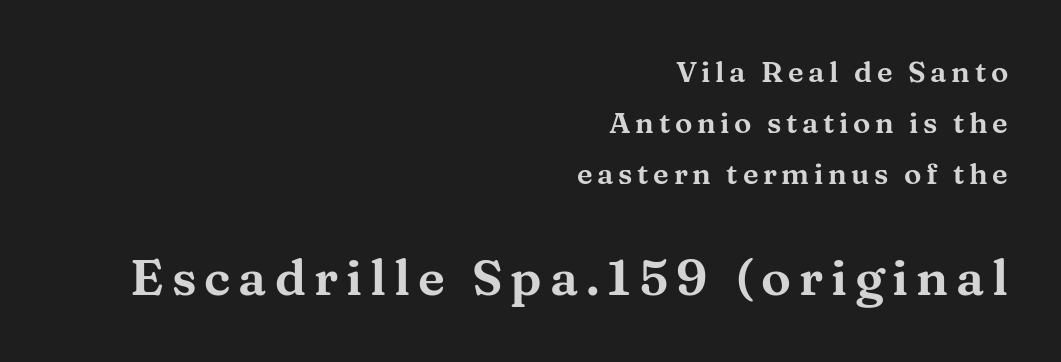
The image shows 50 px wide serif type, upright; set right-aligned, line spacing 1.76x, not underlined; the second (bottom) block is 1.72x larger; medium stroke contrast and a medium x-height.
